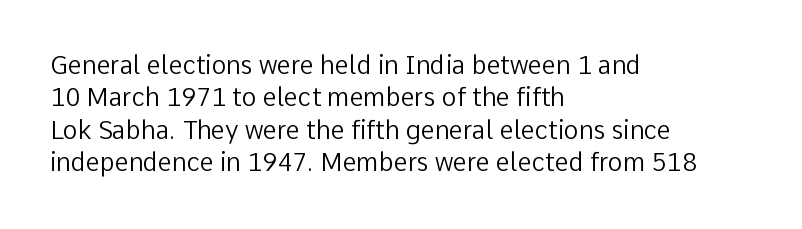
The words here are not underlined. Whoever set this chose a conventional vertical rhythm. Honestly, the letter spacing is just normal — you wouldn't notice it. Tall strokes in this sample are plumb rather than angled. Compared with a centered layout, this one pins lines to the left instead. The weight tops out at a normal text grade.
